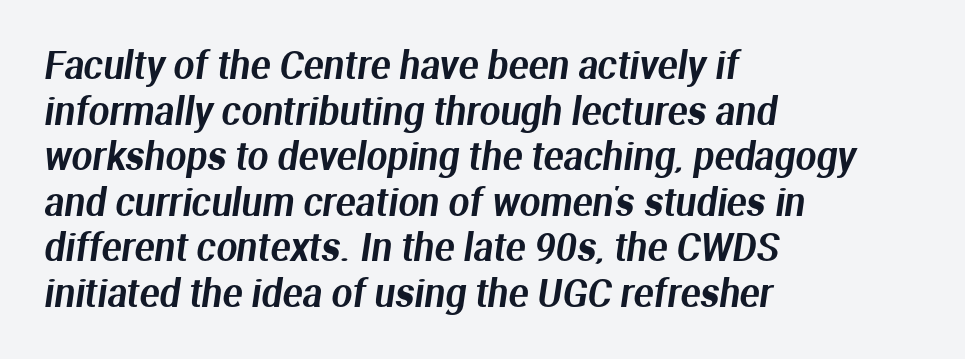
The image shows 37 px sans-serif type; set left-aligned, line spacing 1.23x, normal letter spacing, not underlined; medium stroke contrast and a medium x-height.
